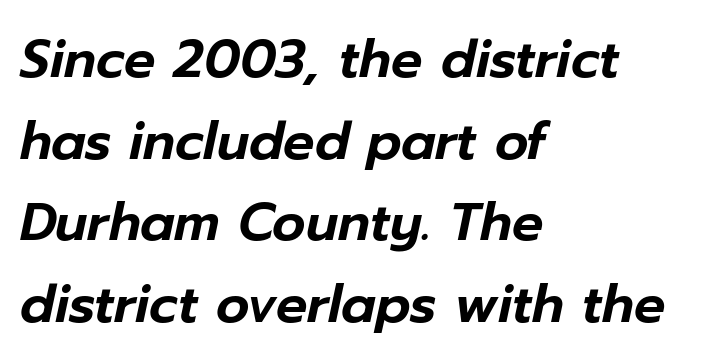
{"italic": "yes", "lean": "right", "slant_degrees": 12, "width": "normal", "stroke_contrast": "low", "x_height": "medium", "monospaced": "no", "underline": "no", "align": "left", "line_spacing": "normal", "line_spacing_ratio": 1.57, "letter_spacing": "normal", "letter_spacing_em": 0.0, "glyph_px": 52}
